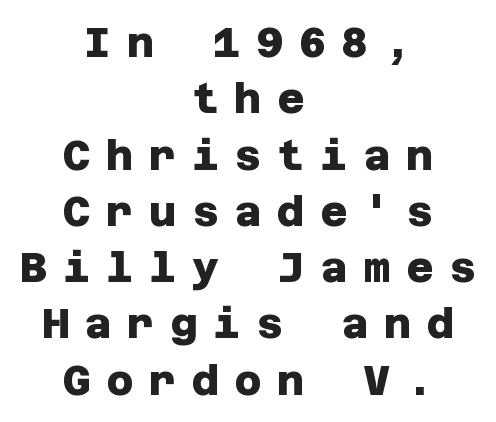
The image shows 42 px heavy sans-serif type; set centered, normal line spacing (1.34x), unusually wide letter spacing (+0.37 em), not underlined; low stroke contrast and a large x-height.
